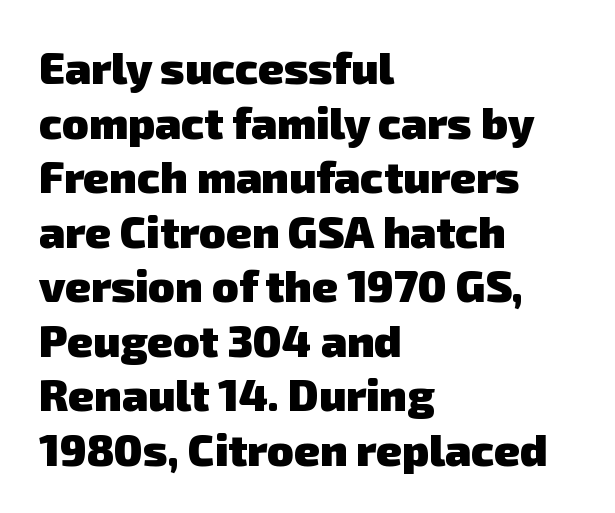
The image shows 44 px heavy sans-serif type; set left-aligned, line spacing 1.24x, normal letter spacing, not underlined; low stroke contrast and a medium x-height.
